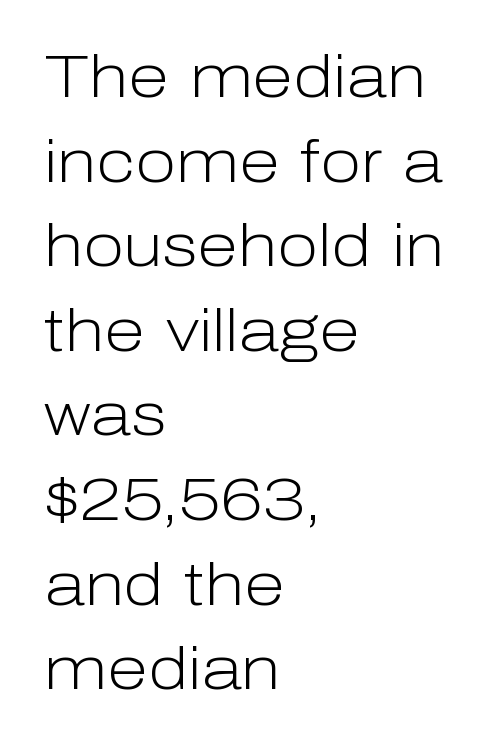
The image shows 60 px light sans-serif type, upright; set left-aligned, normal line spacing (1.41x), normal letter spacing, not underlined; low stroke contrast and a medium x-height.
